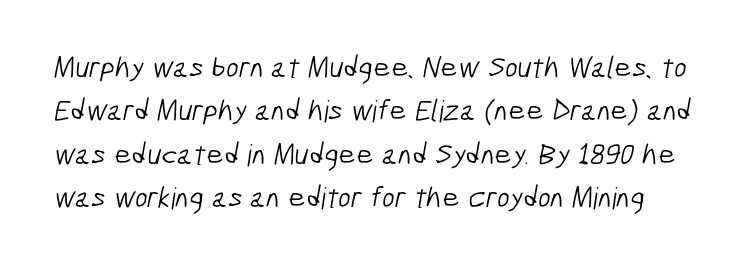
Between one letter and the next there's only the usual sliver of space. Caption: face not bold, strokes unweighted. Descenders are the only things crossing below the line. Classification — sans serif.
